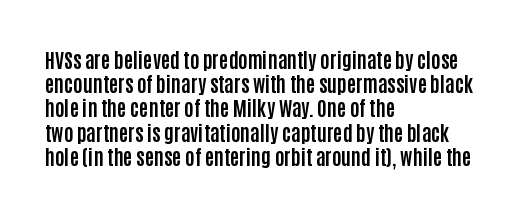
{"italic": "no", "bold": "yes", "underline": "no", "align": "left", "line_spacing_ratio": 1.21, "letter_spacing": "normal", "letter_spacing_em": 0.0, "glyph_px": 20}
